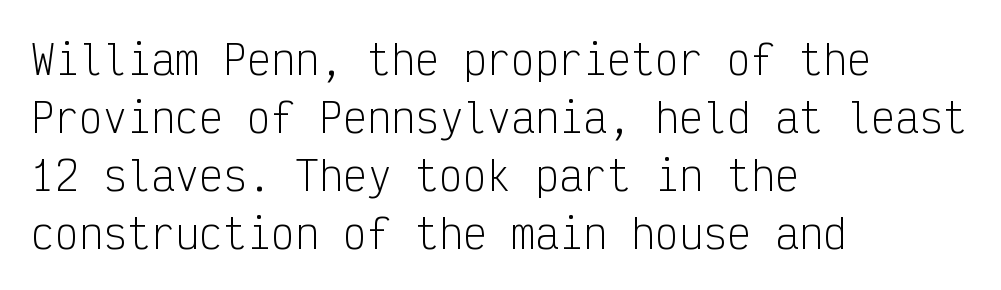
Here the designer chose a console-style face with uniform glyph widths. Classification — sans serif. Heaviness? Minimal to ordinary, like unemphasized prose. Notice how the stems are strictly vertical — no italics here. Reading down the column, the eye jumps a familiar distance to each next line. Clear beneath every line of the passage.
